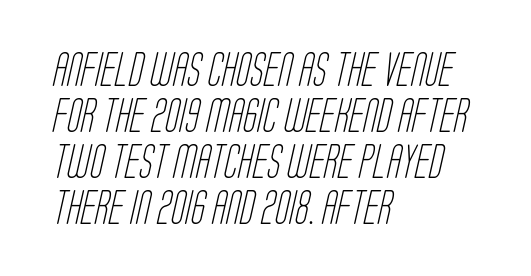
{"serif": "no", "bold": "no", "weight": "light", "width": "condensed", "stroke_contrast": "low", "x_height": "large", "monospaced": "no", "underline": "no", "align": "left", "line_spacing": "normal", "line_spacing_ratio": 1.39, "letter_spacing": "normal", "letter_spacing_em": 0.0, "glyph_px": 33}
